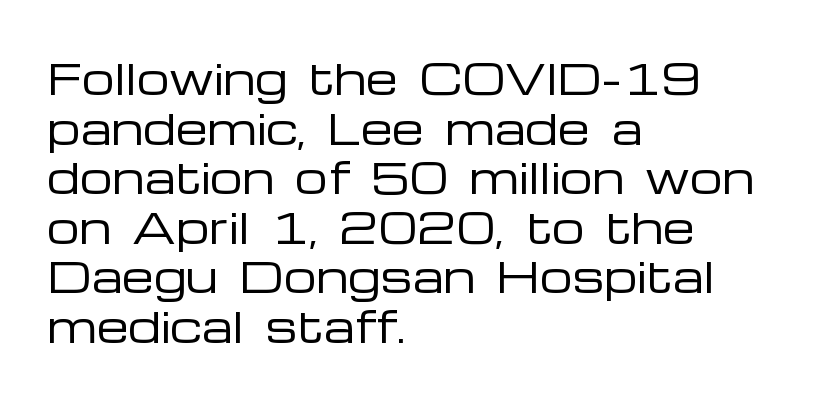
Q: Is the text bold? A: No.
Q: Is the text italic (slanted)? A: No, it is upright.
Q: Is the typeface a serif or a sans-serif typeface? A: Sans-serif.
Q: Is the text underlined? A: No.
Q: How is the paragraph aligned? A: Left-aligned.
Q: Is the spacing between letters normal or unusually wide? A: Normal.
Q: Width (condensed, normal, or wide)? A: Wide.
Q: Stroke contrast? A: Low.
Q: x-height? A: Medium.
Q: Monospaced? A: No.
